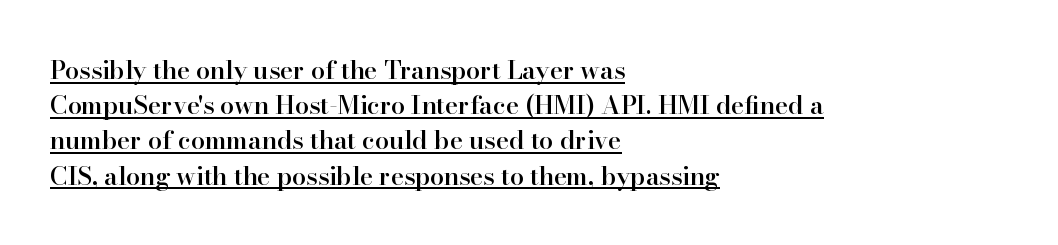
{"italic": "no", "bold": "semi", "underline": "yes", "align": "left", "line_spacing": "normal", "line_spacing_ratio": 1.41, "letter_spacing": "normal", "letter_spacing_em": 0.0, "glyph_px": 25}
